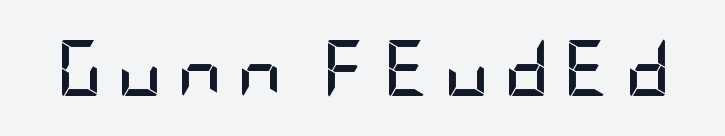
Q: Is the text bold? A: Yes.
Q: Is the text italic (slanted)? A: No, it is upright.
Q: Is the typeface a serif or a sans-serif typeface? A: Sans-serif.
Q: Is the text underlined? A: No.
Q: Is the spacing between letters normal or unusually wide? A: Unusually wide.
Q: Width (condensed, normal, or wide)? A: Condensed.
Q: Stroke contrast? A: Low.
Q: x-height? A: Large.
